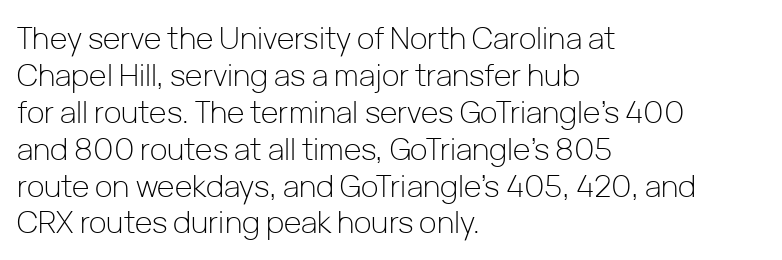
Q: Is the text bold? A: No.
Q: Is the text italic (slanted)? A: No, it is upright.
Q: Is the typeface a serif or a sans-serif typeface? A: Sans-serif.
Q: Is the text underlined? A: No.
Q: How is the paragraph aligned? A: Left-aligned.
Q: Is the spacing between letters normal or unusually wide? A: Normal.
Q: Width (condensed, normal, or wide)? A: Normal.
Q: Stroke contrast? A: Low.
Q: x-height? A: Medium.
Q: Monospaced? A: No.
